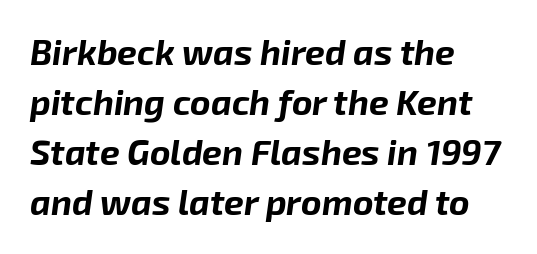
The paragraph has a hard left edge and a soft right edge. Each letter keeps its own natural width here, so spacing adapts to shape. A typesetter would call this zero additional tracking. A typesetter would mark this as italic.
